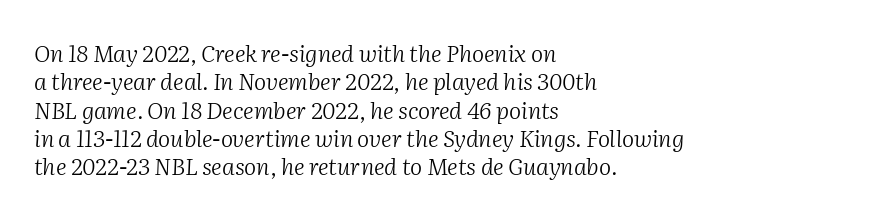
Q: Is the text bold? A: No.
Q: Is the text italic (slanted)? A: Yes, it leans right by about 2 degrees.
Q: Is the text underlined? A: No.
Q: How is the paragraph aligned? A: Left-aligned.
Q: Is the spacing between letters normal or unusually wide? A: Normal.
